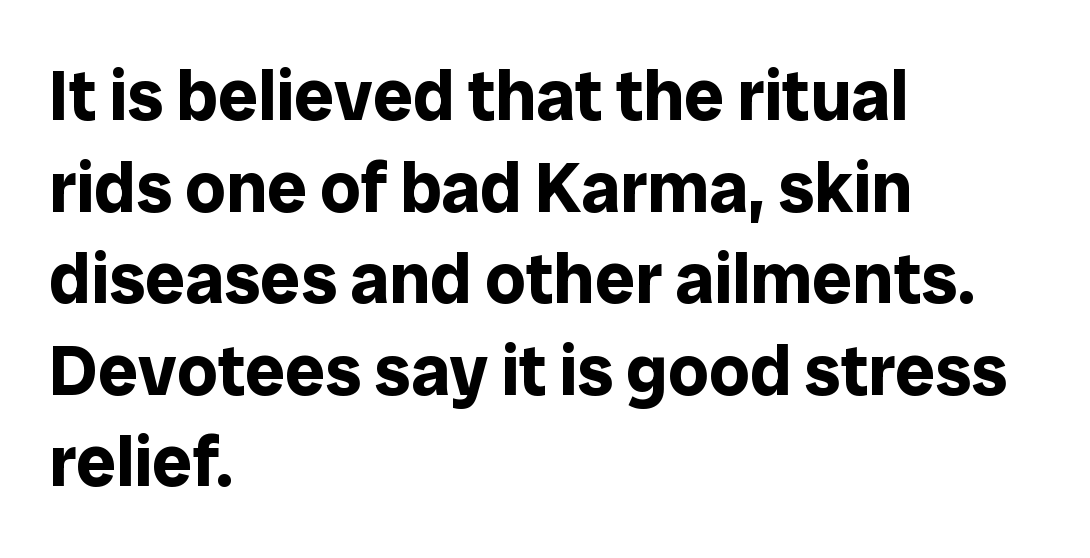
{"serif": "no", "italic": "no", "bold": "yes", "weight": "bold", "width": "normal", "stroke_contrast": "low", "x_height": "medium", "monospaced": "no", "underline": "no", "align": "left", "line_spacing": "normal", "line_spacing_ratio": 1.29, "letter_spacing": "normal", "letter_spacing_em": 0.0, "glyph_px": 71}
